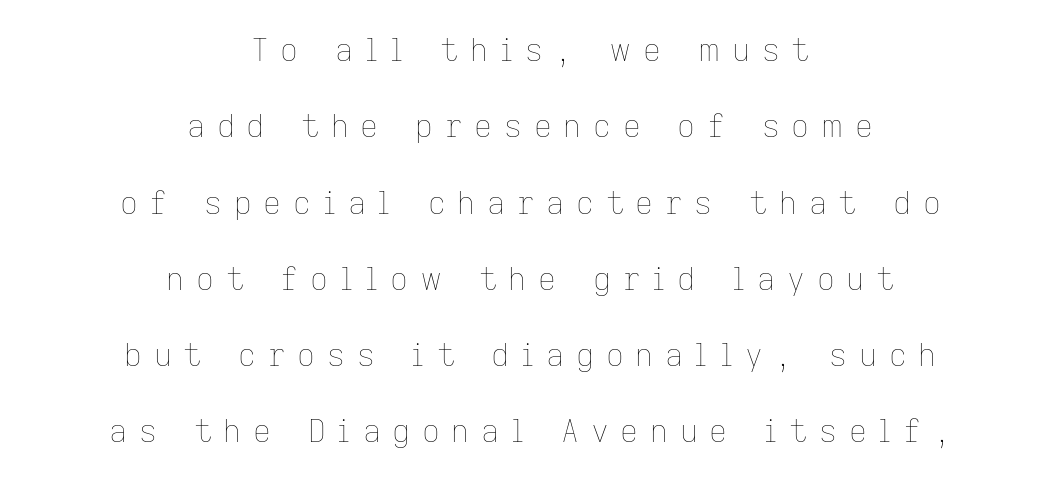
The image shows 31 px thin type, upright; set centered, loose line spacing (2.46x), unusually wide letter spacing (+0.38 em), not underlined; low stroke contrast and a medium x-height.
